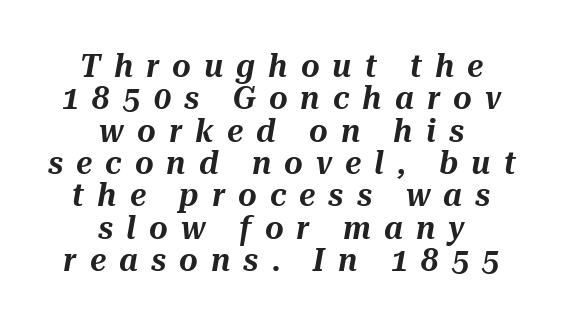
Q: Is the text italic (slanted)? A: Yes, it leans right by about 10 degrees.
Q: Is the text underlined? A: No.
Q: How is the paragraph aligned? A: Centered.
Q: Is the spacing between letters normal or unusually wide? A: Unusually wide.
Q: Is the spacing between lines tight, normal or loose? A: Tight.
Q: Width (condensed, normal, or wide)? A: Normal.
Q: Stroke contrast? A: Medium.
Q: x-height? A: Medium.
Q: Monospaced? A: No.
